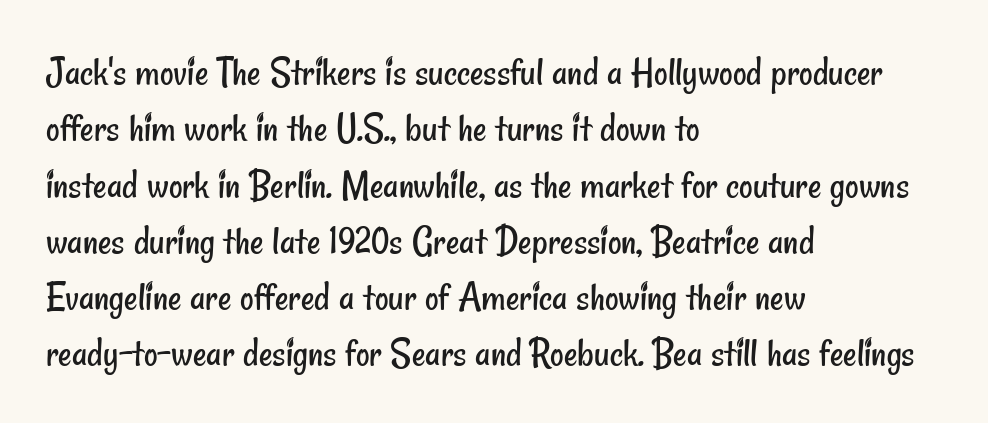
The image shows 42 px regular-weight, condensed sans-serif type; set left-aligned, normal line spacing (1.34x), normal letter spacing, not underlined; low stroke contrast and a small x-height.
